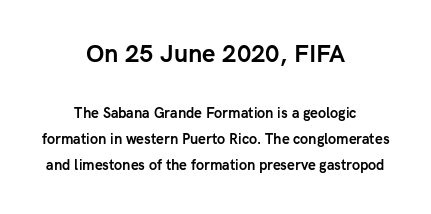
The image shows 24 px bold type, upright; set centered, line spacing 1.89x, normal letter spacing, not underlined; the first (top) block is 1.71x larger.
